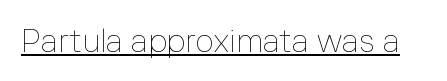
Q: Is the text bold? A: No.
Q: Is the text italic (slanted)? A: No, it is upright.
Q: Is the text underlined? A: Yes.
Q: Is the spacing between letters normal or unusually wide? A: Normal.
Q: Width (condensed, normal, or wide)? A: Normal.
Q: Stroke contrast? A: Low.
Q: x-height? A: Medium.
Q: Monospaced? A: No.
